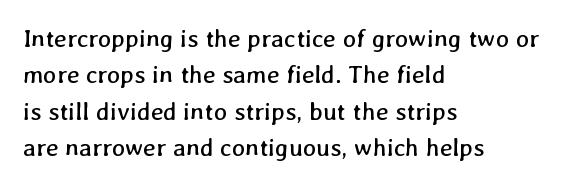
{"bold": "no", "underline": "no", "align": "left", "line_spacing": "normal", "line_spacing_ratio": 1.46, "letter_spacing": "normal", "letter_spacing_em": 0.0, "glyph_px": 25}
